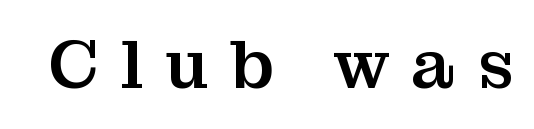
{"serif": "yes", "italic": "no", "width": "normal", "stroke_contrast": "medium", "x_height": "medium", "monospaced": "no", "underline": "no", "letter_spacing": "wide", "letter_spacing_em": 0.32, "glyph_px": 69}
